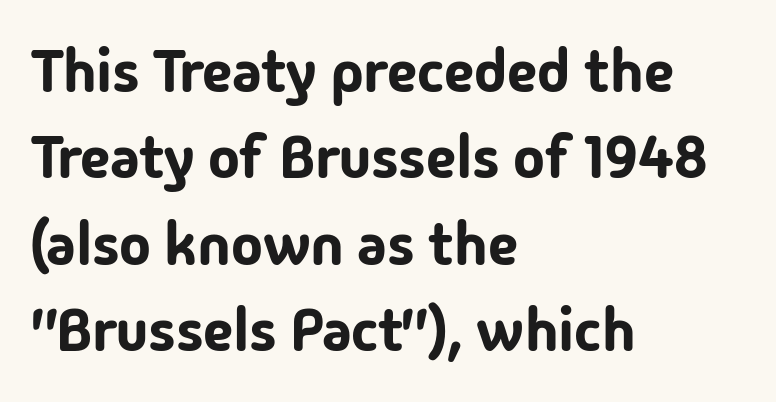
Q: Is the text italic (slanted)? A: No, it is upright.
Q: Is the typeface a serif or a sans-serif typeface? A: Sans-serif.
Q: Is the text underlined? A: No.
Q: How is the paragraph aligned? A: Left-aligned.
Q: Is the spacing between letters normal or unusually wide? A: Normal.
Q: Is the spacing between lines tight, normal or loose? A: Normal.
Q: Width (condensed, normal, or wide)? A: Normal.
Q: Stroke contrast? A: Low.
Q: x-height? A: Medium.
Q: Monospaced? A: No.
